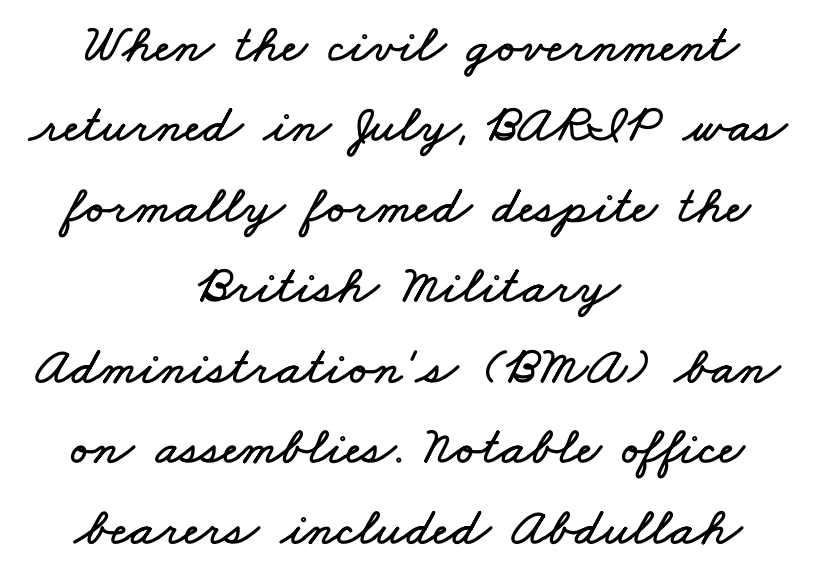
{"width": "wide", "stroke_contrast": "low", "x_height": "small", "monospaced": "no", "underline": "no", "align": "center", "line_spacing": "normal", "line_spacing_ratio": 1.49, "letter_spacing": "normal", "letter_spacing_em": 0.0, "glyph_px": 54}
